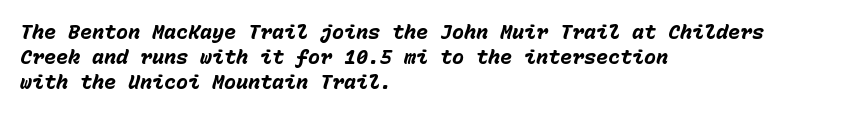
The image shows 20 px bold type, italic (leaning right); set left-aligned, line spacing 1.24x, normal letter spacing, not underlined.
